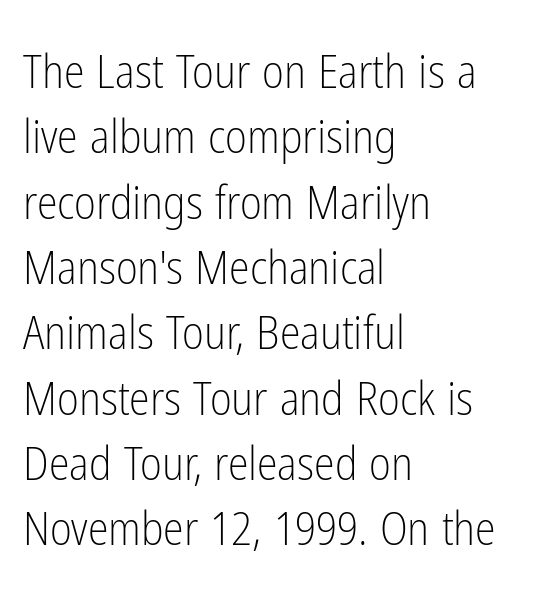
The image shows 47 px light, condensed sans-serif type, upright; set left-aligned, normal line spacing (1.39x), normal letter spacing, not underlined; low stroke contrast and a medium x-height.
